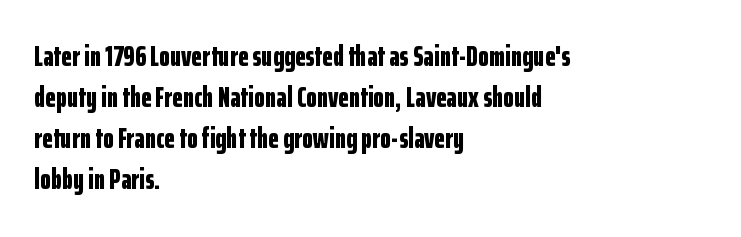
{"serif": "no", "italic": "no", "bold": "yes", "weight": "bold", "width": "condensed", "stroke_contrast": "low", "x_height": "medium", "monospaced": "no", "underline": "no", "align": "left", "line_spacing": "normal", "line_spacing_ratio": 1.47, "letter_spacing": "normal", "letter_spacing_em": 0.0, "glyph_px": 28}
